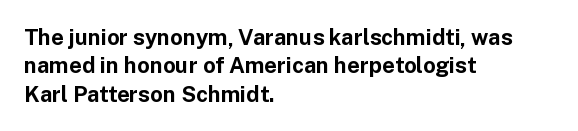
This is the regular roman posture of the typeface. The lines in this sample share a left origin and differ only in where they stop. Standard letterfit; no display-style spreading of the glyphs. Heavy-handed strokes throughout: this text is bold. The space directly below the letters is spotless.
